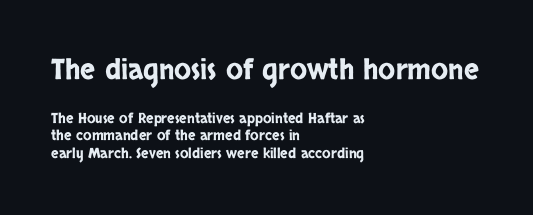
Each new line begins a customary step beneath the previous one. The horizontal fit of the characters is conventional and even. Posture: upright roman. Size hierarchy here favors the leading block over the trailing one. Unlike a traditional serif, this face leaves its strokes unadorned.
